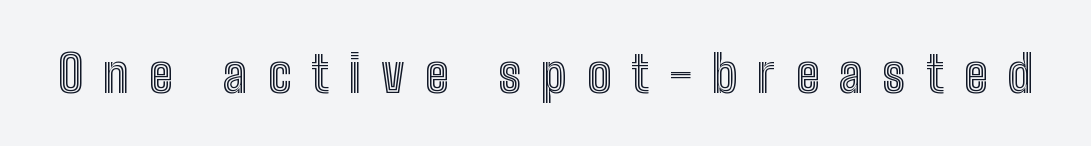
The image shows 51 px condensed type, upright; set unusually wide letter spacing (+0.39 em), not underlined; a medium x-height.
